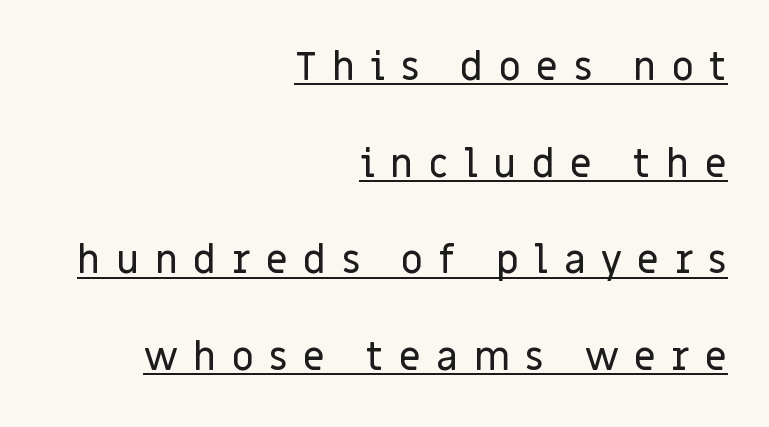
The image shows 39 px sans-serif type, upright; set right-aligned, loose line spacing (2.48x), unusually wide letter spacing (+0.39 em), underlined; low stroke contrast and a large x-height.
